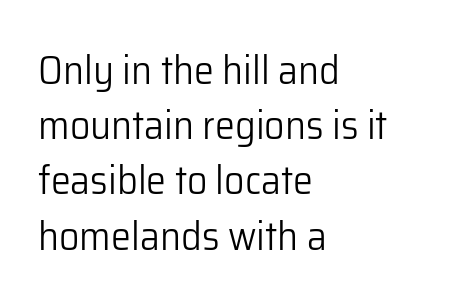
The image shows 40 px light sans-serif type, upright; set left-aligned, normal line spacing (1.38x), normal letter spacing, not underlined; low stroke contrast and a medium x-height.
